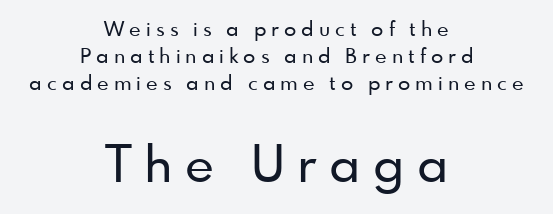
The type sits square on the baseline with zero lean. Classification — sans serif. Top chunk: small. Bottom chunk: large. The rendering inserts visible extra space after every character.
